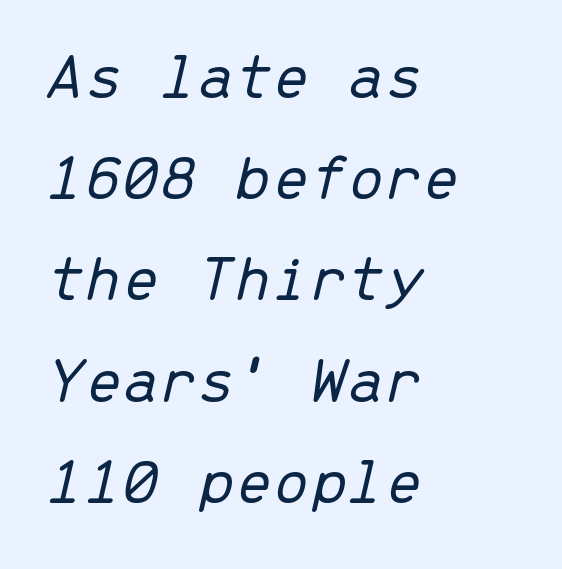
Q: Is the text bold? A: No.
Q: Is the text italic (slanted)? A: Yes, it leans right by about 13 degrees.
Q: Is the text underlined? A: No.
Q: How is the paragraph aligned? A: Left-aligned.
Q: Is the spacing between letters normal or unusually wide? A: Normal.
Q: Is the spacing between lines tight, normal or loose? A: Normal.
Q: Width (condensed, normal, or wide)? A: Normal.
Q: Stroke contrast? A: Low.
Q: x-height? A: Medium.
Q: Monospaced? A: Yes.
